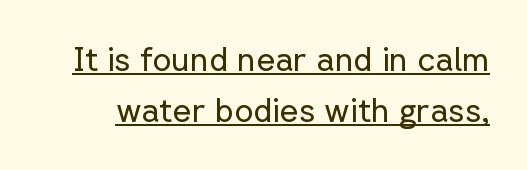
This sample has the flowing, uneven cadence of proportional lettering. Italic? Not at all — the glyphs are vertical. Default kerning and tracking; the words read as compact shapes. Underlined type.
